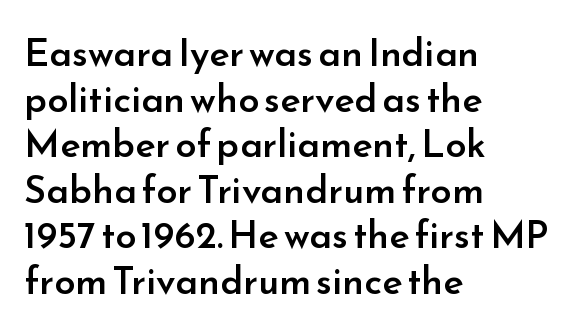
Inter-character spacing is left at the font's built-in metrics. Does the lettering tilt? It doesn't — this is upright. Leftover space on each line is placed entirely after the last word. This rendering employs a face without finishing strokes, i.e., a sans-serif.
